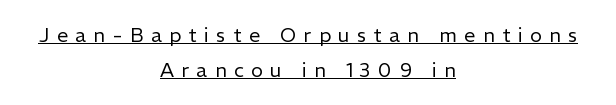
Q: Is the text bold? A: No.
Q: Is the text italic (slanted)? A: No, it is upright.
Q: Is the text underlined? A: Yes.
Q: How is the paragraph aligned? A: Centered.
Q: Is the spacing between letters normal or unusually wide? A: Unusually wide.
